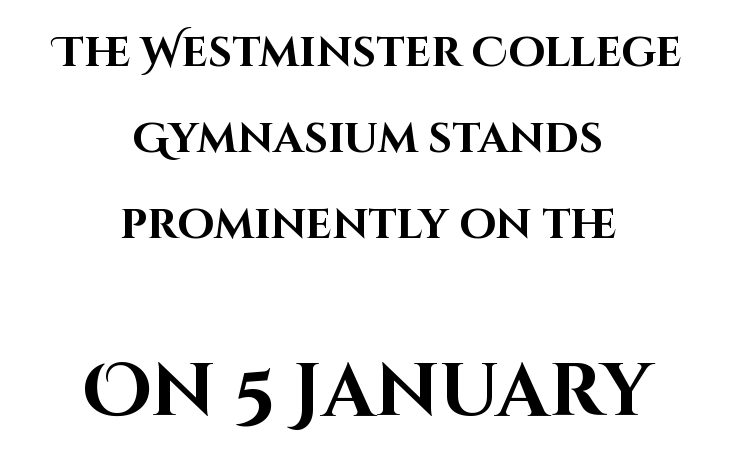
{"serif": "no", "italic": "no", "bold": "yes", "weight": "bold", "width": "normal", "stroke_contrast": "high", "x_height": "large", "monospaced": "no", "underline": "no", "align": "center", "line_spacing": "loose", "line_spacing_ratio": 2.05, "letter_spacing": "normal", "letter_spacing_em": 0.0, "larger_block": "second", "size_ratio": 1.76, "glyph_px": 74}
